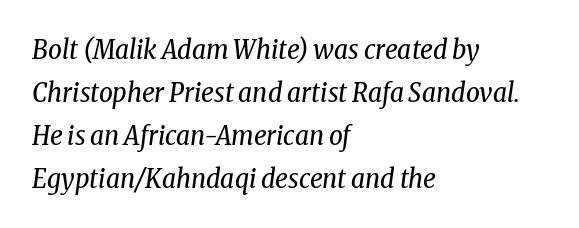
{"italic": "yes", "lean": "right", "slant_degrees": 8, "bold": "no", "underline": "no", "align": "left", "line_spacing": "normal", "line_spacing_ratio": 1.59, "letter_spacing": "normal", "letter_spacing_em": 0.0, "glyph_px": 27}
